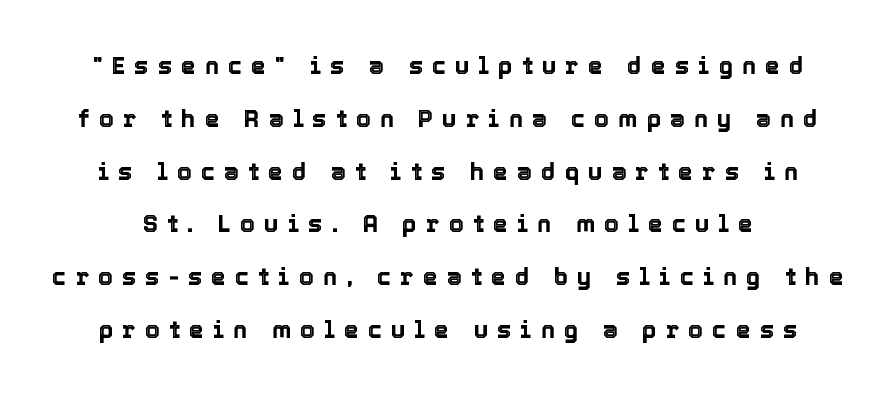
{"italic": "no", "underline": "no", "line_spacing": "loose", "line_spacing_ratio": 2.2, "letter_spacing": "wide", "letter_spacing_em": 0.37, "glyph_px": 24}
